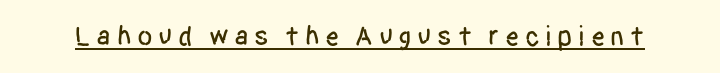
The face used here is proportionally spaced, like ordinary book or web type. Ordinary non-slanted type is in use. Note: no serifs on the glyphs. Here the glyphs are tracked loosely, breaking word shapes into spaced letters. Looks like someone drew a line under every word here.
